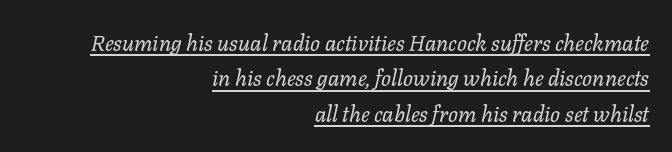
{"italic": "yes", "lean": "right", "slant_degrees": 11, "bold": "no", "underline": "yes", "align": "right", "line_spacing": "normal", "line_spacing_ratio": 1.61, "letter_spacing": "normal", "letter_spacing_em": 0.0, "glyph_px": 22}
